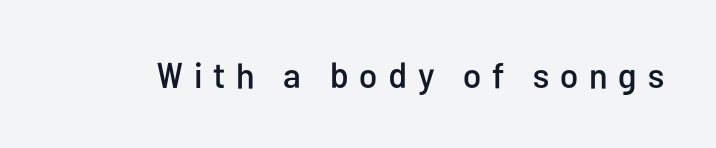
{"serif": "no", "italic": "no", "width": "condensed", "stroke_contrast": "low", "x_height": "medium", "monospaced": "no", "underline": "no", "letter_spacing": "wide", "letter_spacing_em": 0.3, "glyph_px": 36}
